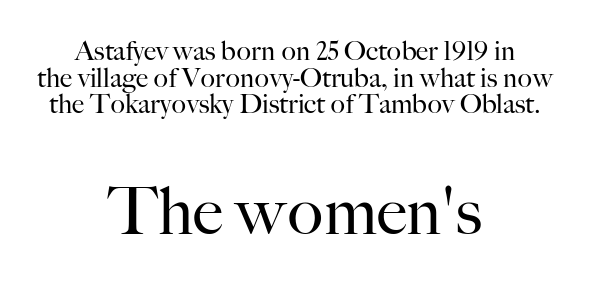
Each row of text sits above clean, open space. Interline gaps are noticeably narrow in this sample. Little horizontal feet cap the strokes, marking this as serif type. Vertical stems look standard width or narrower in stroke.
